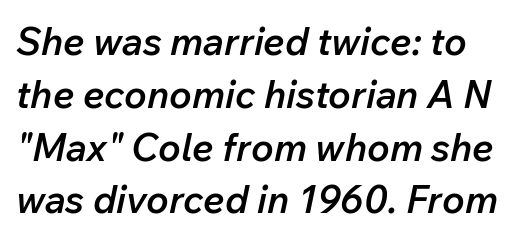
{"italic": "yes", "lean": "right", "slant_degrees": 12, "bold": "semi", "weight": "semibold", "width": "normal", "stroke_contrast": "low", "x_height": "medium", "monospaced": "no", "underline": "no", "line_spacing": "normal", "line_spacing_ratio": 1.39, "letter_spacing": "normal", "letter_spacing_em": 0.0, "glyph_px": 38}
